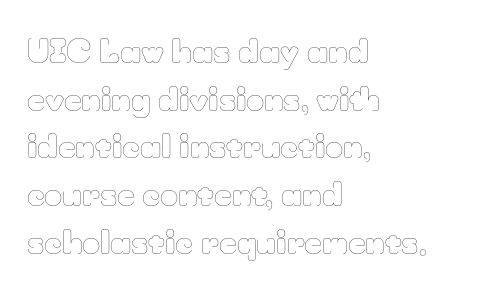
The image shows 31 px thin type, upright; set left-aligned, normal line spacing (1.54x), normal letter spacing, not underlined; low stroke contrast and a small x-height.
